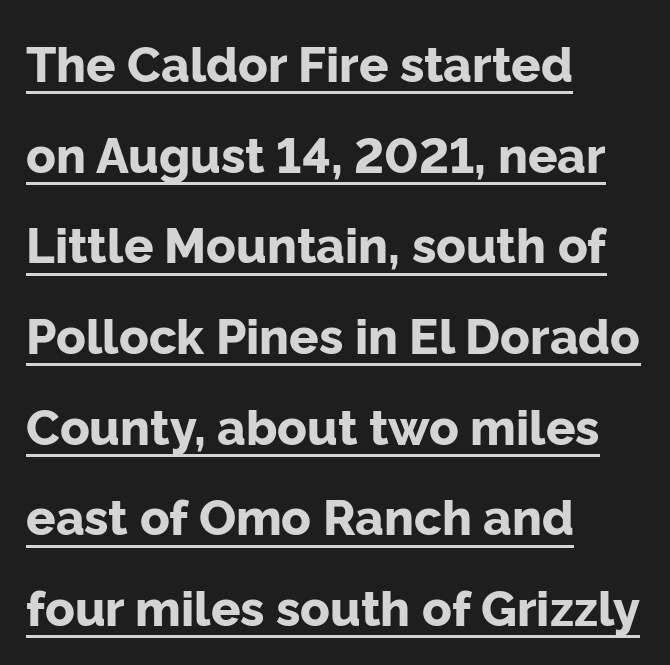
{"serif": "no", "italic": "no", "bold": "yes", "weight": "bold", "width": "normal", "stroke_contrast": "low", "x_height": "medium", "monospaced": "no", "underline": "yes", "align": "left", "line_spacing_ratio": 1.85, "letter_spacing": "normal", "letter_spacing_em": 0.0, "glyph_px": 49}
